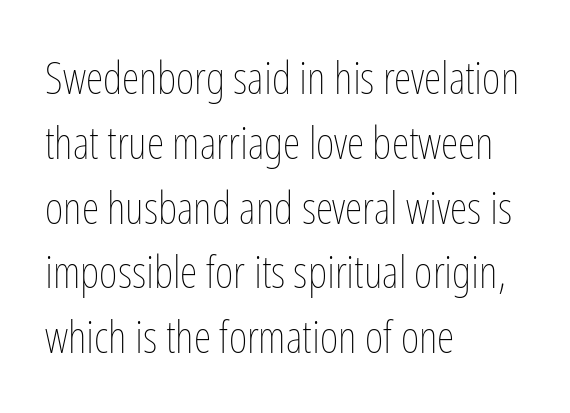
{"italic": "no", "bold": "no", "weight": "thin", "width": "condensed", "stroke_contrast": "low", "x_height": "medium", "monospaced": "no", "underline": "no", "align": "left", "line_spacing": "normal", "line_spacing_ratio": 1.44, "letter_spacing": "normal", "letter_spacing_em": 0.0, "glyph_px": 45}
